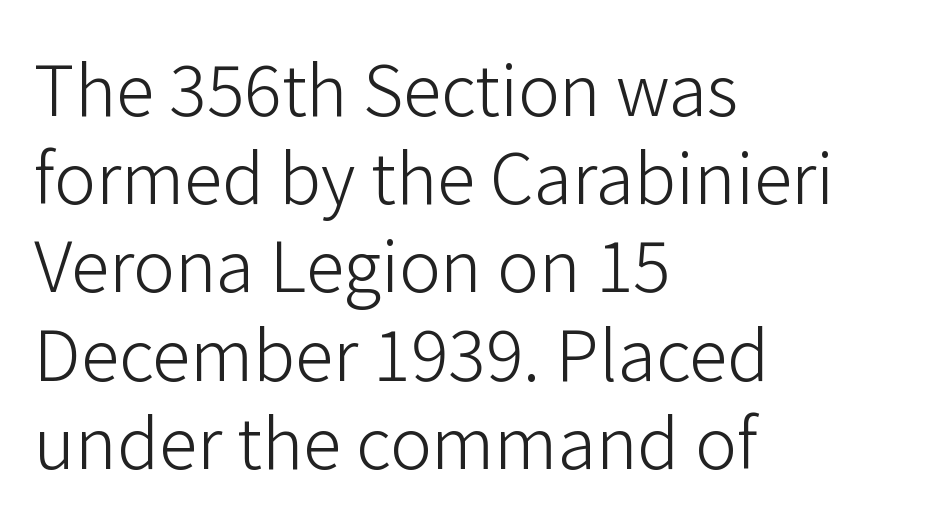
The passage shown is typeset with a sans-serif family. These lines are rendered in a variable-pitch font. Check under the words: just untouched page. These lines keep a tight, regular rhythm from letter to letter. Successive baselines arrive at the customary interval. This is not heavy type; no bold has been used.
